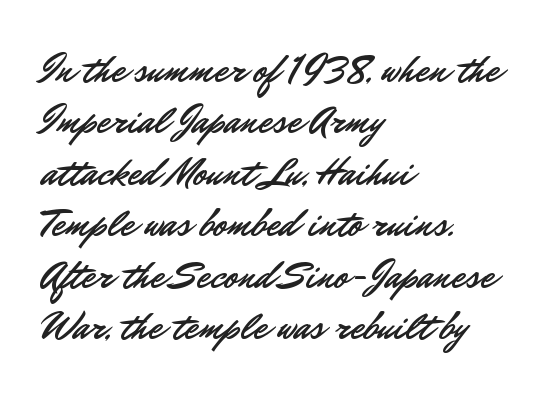
The image shows 39 px sans-serif type; set left-aligned, normal line spacing (1.32x), normal letter spacing, not underlined; low stroke contrast and a small x-height.
